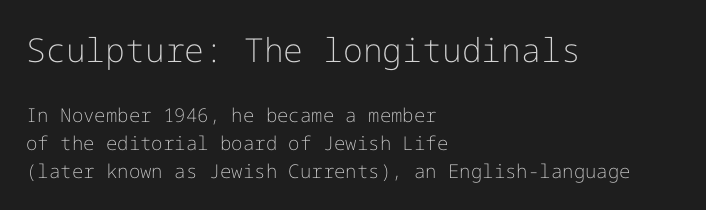
The image shows 33 px light sans-serif type, upright; set left-aligned, normal line spacing (1.47x), normal letter spacing, not underlined; the first (top) block is 1.74x larger; low stroke contrast and a medium x-height.
